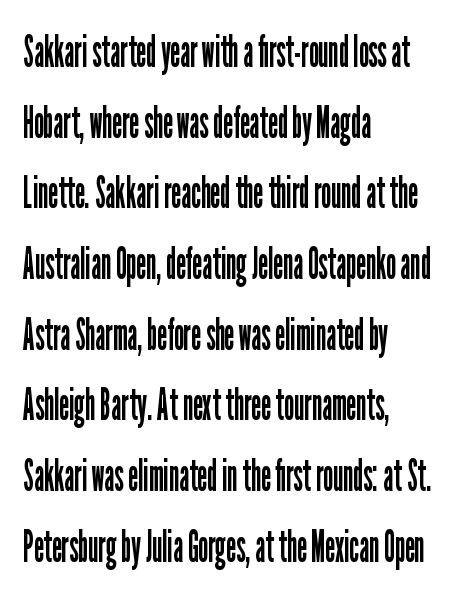
Here the designer chose a conventional face with non-uniform glyph widths. The foot of each line stays bare and open. Stems here are at most as thick as an everyday book face. The passage shown is typeset with a sans-serif family. The type sits square on the baseline with zero lean.
